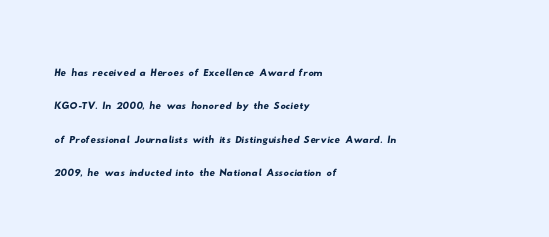
Q: Is the text underlined? A: No.
Q: How is the paragraph aligned? A: Left-aligned.
Q: Is the spacing between letters normal or unusually wide? A: Normal.
